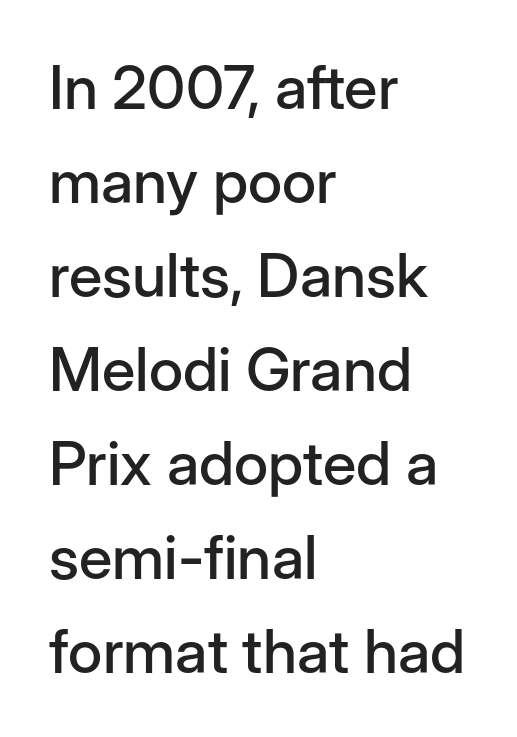
{"serif": "no", "italic": "no", "width": "normal", "stroke_contrast": "low", "x_height": "medium", "monospaced": "no", "underline": "no", "align": "left", "line_spacing": "normal", "line_spacing_ratio": 1.54, "letter_spacing": "normal", "letter_spacing_em": 0.0, "glyph_px": 61}
